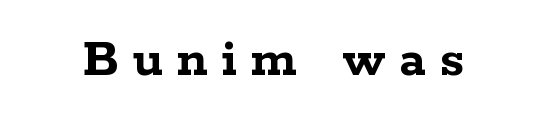
Note the varied advance widths — an 'i' is clearly narrower than an 'm'. Descender tails drop into unmarked territory. The typesetting leans heavy: a genuine bold. Is there any slant? The stems are plumb.
